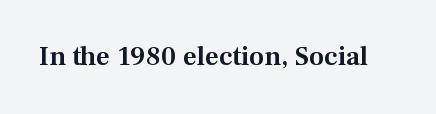
This rendering leaves character spacing at its baseline value. Has an underline been added? It has not. No italicization has been applied; the sample stays upright.
